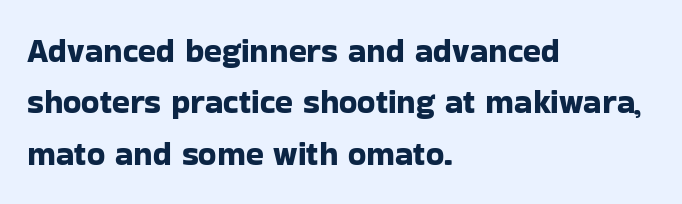
Descenders are the only things crossing below the line. Looks like regular typesetting: each glyph gets only the width it needs. Tracking value appears to be zero — textbook default spacing. A classic flush-left, rag-right setting is used for this passage. Nope, no serifs anywhere on these letters. Posture: vertical.
